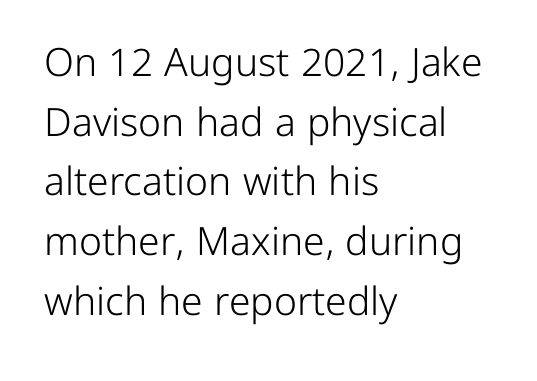
Q: Is the text bold? A: No.
Q: Is the text italic (slanted)? A: No, it is upright.
Q: Is the typeface a serif or a sans-serif typeface? A: Sans-serif.
Q: Is the text underlined? A: No.
Q: How is the paragraph aligned? A: Left-aligned.
Q: Is the spacing between letters normal or unusually wide? A: Normal.
Q: Is the spacing between lines tight, normal or loose? A: Normal.
Q: Width (condensed, normal, or wide)? A: Normal.
Q: Stroke contrast? A: Low.
Q: x-height? A: Medium.
Q: Monospaced? A: No.
